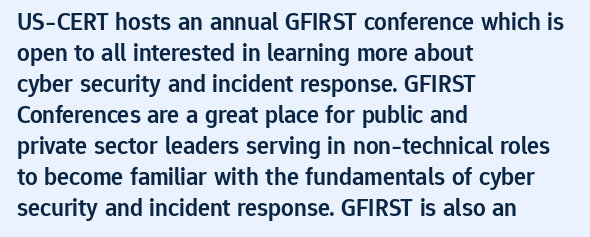
Q: Is the text bold? A: Semi-bold.
Q: Is the text italic (slanted)? A: No, it is upright.
Q: Is the text underlined? A: No.
Q: How is the paragraph aligned? A: Left-aligned.
Q: Is the spacing between letters normal or unusually wide? A: Normal.
